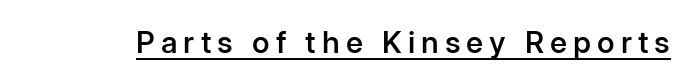
The image shows 30 px semibold sans-serif type, upright; set unusually wide letter spacing (+0.2 em), underlined; low stroke contrast and a medium x-height.
